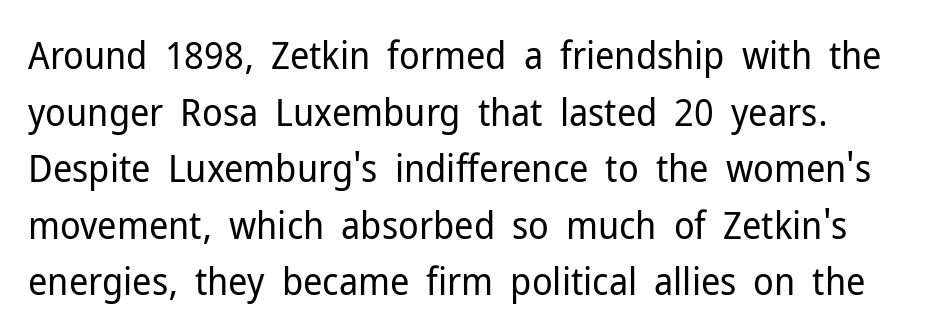
The image shows 38 px regular-weight sans-serif type, upright; set left-aligned, normal line spacing (1.49x), normal letter spacing, not underlined; low stroke contrast and a medium x-height.
